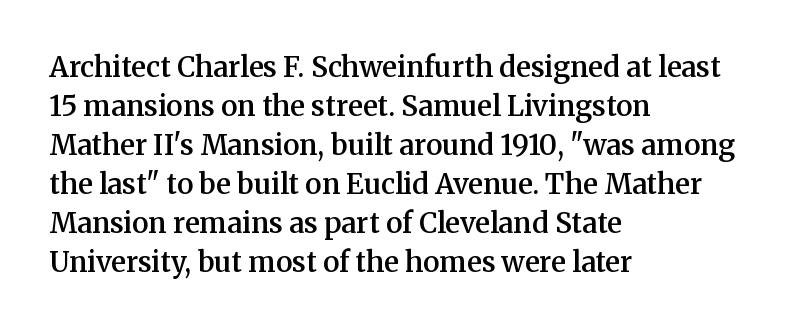
{"serif": "yes", "italic": "no", "bold": "semi", "weight": "semibold", "width": "normal", "stroke_contrast": "medium", "x_height": "medium", "monospaced": "no", "underline": "no", "align": "left", "line_spacing": "normal", "line_spacing_ratio": 1.39, "letter_spacing": "normal", "letter_spacing_em": 0.0, "glyph_px": 28}
